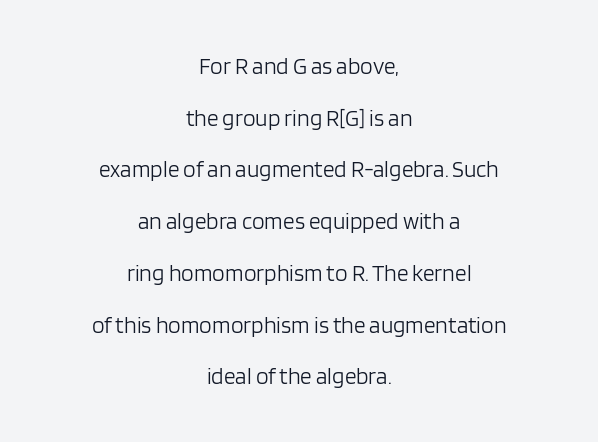
Q: Is the text bold? A: No.
Q: Is the text italic (slanted)? A: No, it is upright.
Q: Is the text underlined? A: No.
Q: How is the paragraph aligned? A: Centered.
Q: Is the spacing between letters normal or unusually wide? A: Normal.
Q: Is the spacing between lines tight, normal or loose? A: Loose.
